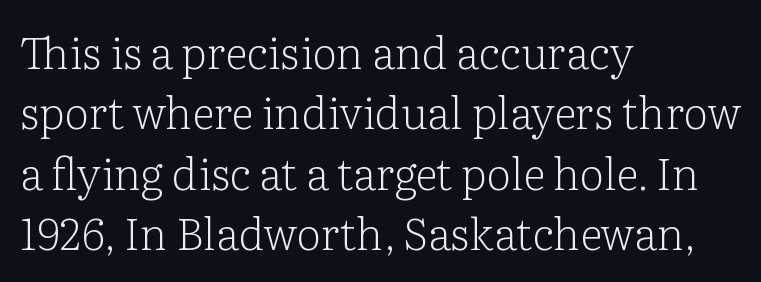
Standard letterfit; no display-style spreading of the glyphs. This sample keeps an unexceptional amount of space between lines. Posture: straight, roman, zero tilt. The letters advance in unequal steps, a hallmark of proportional type. The strip under each line holds only bare page. The lines in this sample share a left origin and differ only in where they stop.
